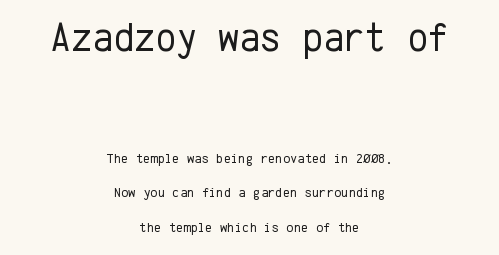
The image shows 40 px regular-weight sans-serif type, upright, monospaced; set centered, loose line spacing (2.49x), normal letter spacing, not underlined; the first (top) block is 2.86x larger; low stroke contrast and a medium x-height.
